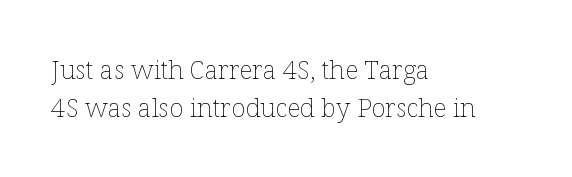
The image shows 26 px text type, upright; set left-aligned, normal line spacing (1.48x), normal letter spacing, not underlined.
